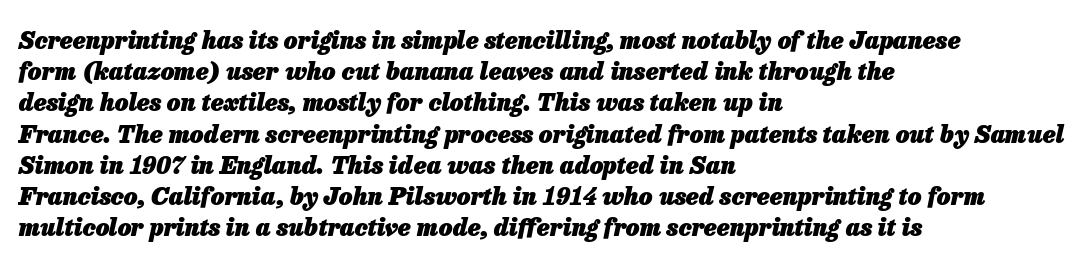
The image shows 24 px bold type, italic (leaning right); set left-aligned, normal line spacing (1.3x), normal letter spacing, not underlined.
